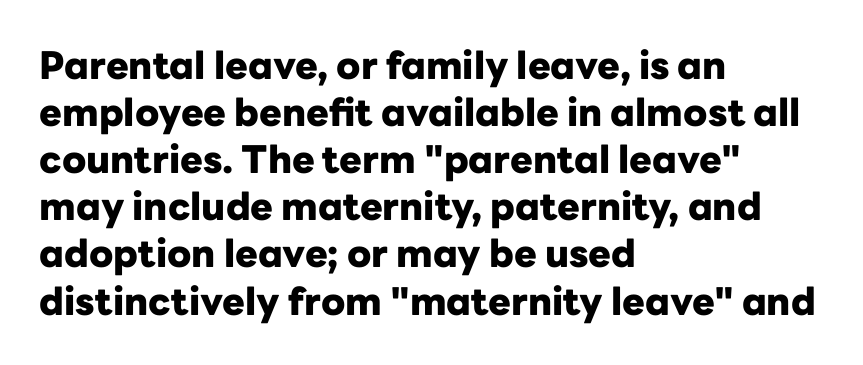
The image shows 38 px heavy sans-serif type, upright; set left-aligned, line spacing 1.24x, normal letter spacing, not underlined; low stroke contrast and a medium x-height.
